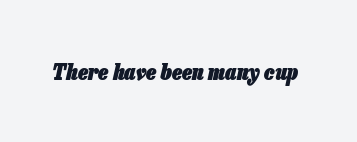
Characters follow at the spacing the type designer built in. The space beneath each line is pristine and unruled. These lines carry a lot of weight — the face is fully bold. This is oblique type, the kind used for emphasis or titles.
